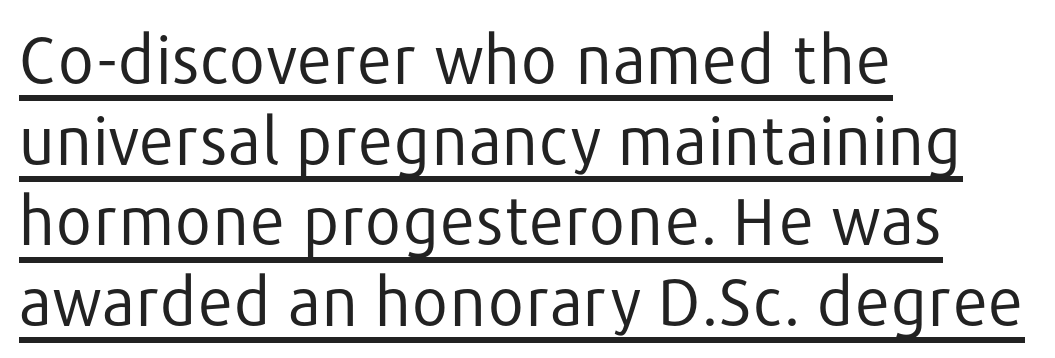
Q: Is the text bold? A: No.
Q: Is the text italic (slanted)? A: No, it is upright.
Q: Is the typeface a serif or a sans-serif typeface? A: Sans-serif.
Q: Is the text underlined? A: Yes.
Q: How is the paragraph aligned? A: Left-aligned.
Q: Is the spacing between letters normal or unusually wide? A: Normal.
Q: Width (condensed, normal, or wide)? A: Normal.
Q: Stroke contrast? A: Low.
Q: x-height? A: Medium.
Q: Monospaced? A: No.
